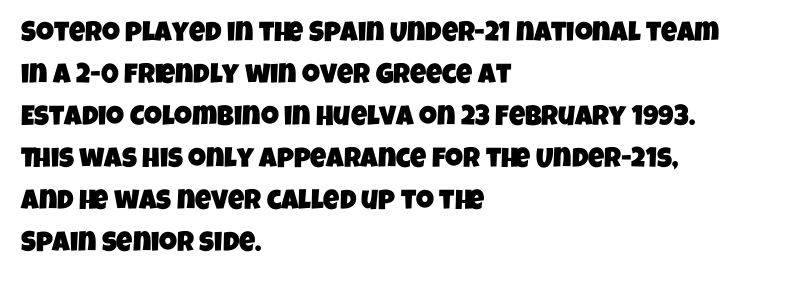
The image shows 28 px condensed sans-serif type; set left-aligned, normal line spacing (1.5x), normal letter spacing, not underlined; low stroke contrast and a large x-height.
